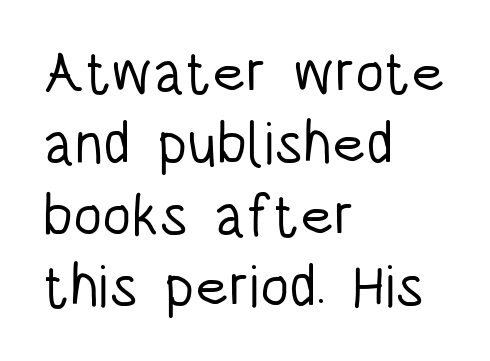
This sample uses plain, unmodified letter spacing. If you drew a line through each stem, it would be perfectly vertical. Nothing heavy about these letters — not bold at all. Serifs: no, the terminals of the letterforms are clean.
